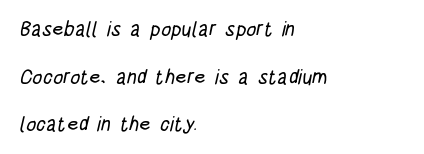
{"underline": "no", "align": "left", "line_spacing": "loose", "line_spacing_ratio": 2.38, "letter_spacing": "normal", "letter_spacing_em": 0.0, "glyph_px": 20}
